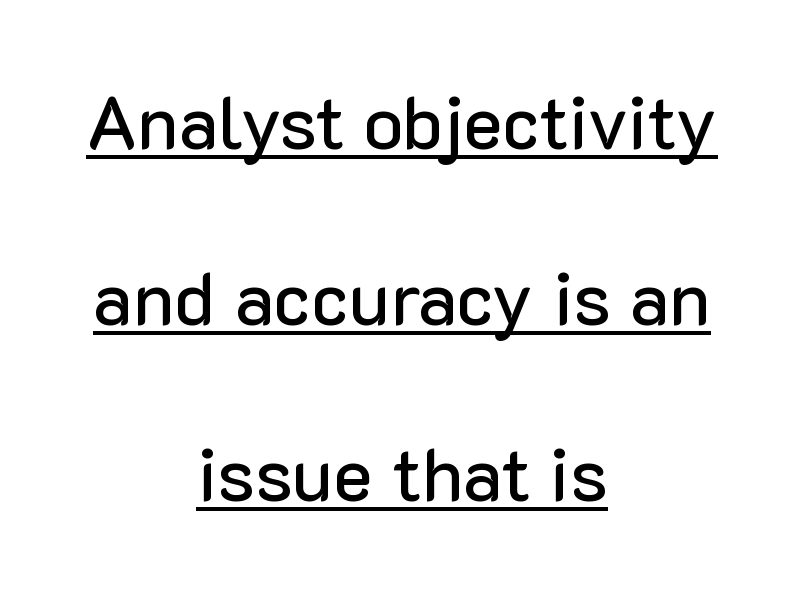
The image shows 74 px sans-serif type, upright; set centered, loose line spacing (2.38x), normal letter spacing, underlined; low stroke contrast and a medium x-height.
